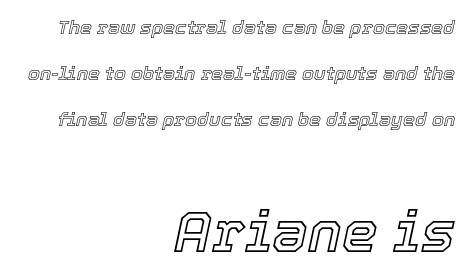
The image shows 57 px text type, italic (leaning right); set right-aligned, loose line spacing (2.42x), normal letter spacing, not underlined; the second (bottom) block is 3.0x larger; a medium x-height.
